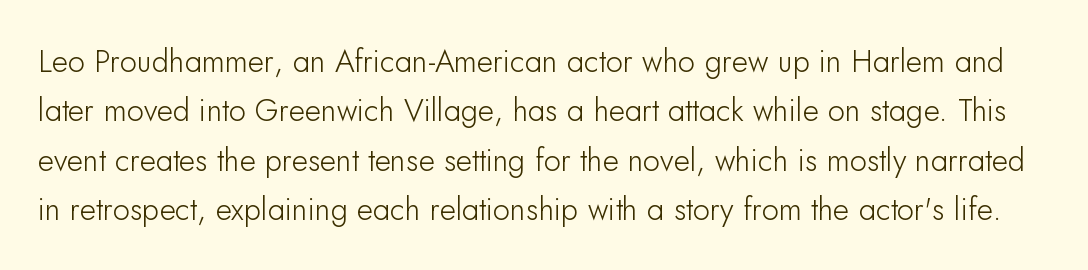
Q: Is the text italic (slanted)? A: No, it is upright.
Q: Is the typeface a serif or a sans-serif typeface? A: Sans-serif.
Q: Is the text underlined? A: No.
Q: Is the spacing between letters normal or unusually wide? A: Normal.
Q: Is the spacing between lines tight, normal or loose? A: Normal.
Q: Width (condensed, normal, or wide)? A: Normal.
Q: Stroke contrast? A: Low.
Q: x-height? A: Small.
Q: Monospaced? A: No.
